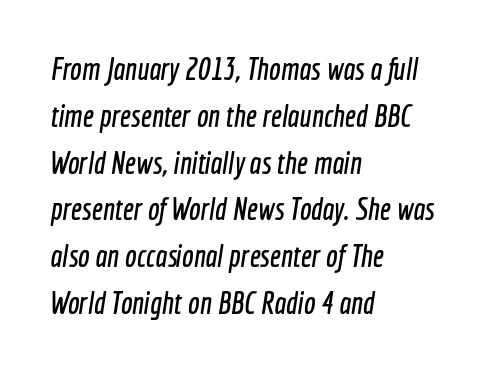
This sample is left-justified, so line endings fall wherever the words run out. The characters display no serif detailing; their extremities are plain. The passage shown has conventional tracking throughout. Baseline-to-baseline distance is the conventional proportion of letter height. These lines are rendered in a variable-pitch font.
